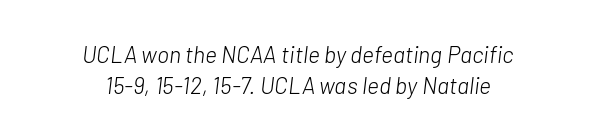
{"italic": "yes", "lean": "right", "slant_degrees": 7, "bold": "no", "underline": "no", "align": "center", "line_spacing": "normal", "line_spacing_ratio": 1.33, "letter_spacing": "normal", "letter_spacing_em": 0.0, "glyph_px": 23}
